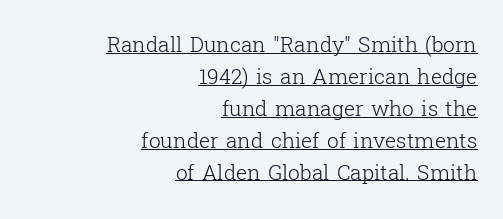
The image shows 21 px text type, upright; set right-aligned, normal line spacing (1.52x), normal letter spacing, underlined.
